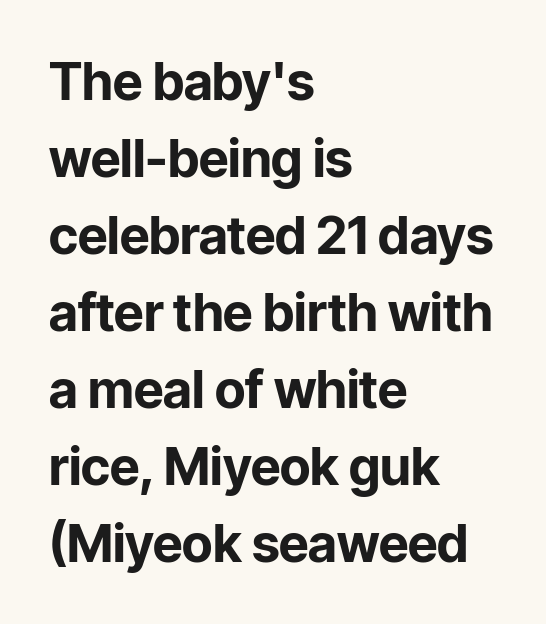
{"serif": "no", "italic": "no", "bold": "yes", "weight": "bold", "width": "normal", "stroke_contrast": "low", "x_height": "medium", "monospaced": "no", "underline": "no", "align": "left", "line_spacing": "normal", "line_spacing_ratio": 1.48, "letter_spacing": "normal", "letter_spacing_em": 0.0, "glyph_px": 52}
